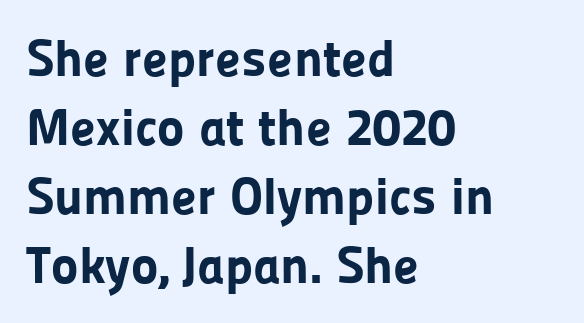
Each word holds together tightly as a unit, with standard inter-letter gaps. Think of a printed novel: that variable character pitch is what you see here. The zone under the glyphs is completely vacant. It's the straight-up-and-down kind of type. Does the copy run flush right? No — it runs flush left. Look at the stroke-to-counter ratio: heavy, a bold.
